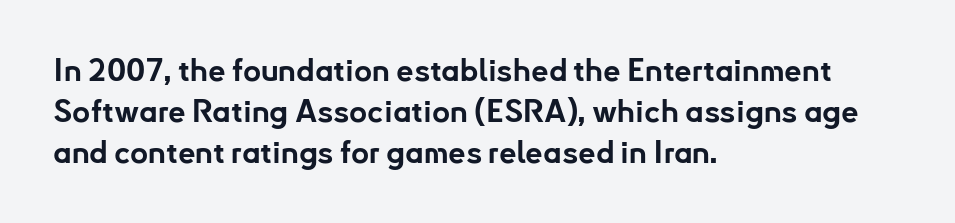
The image shows 31 px bold sans-serif type, upright; set left-aligned, normal line spacing (1.32x), normal letter spacing, not underlined; low stroke contrast and a small x-height.
